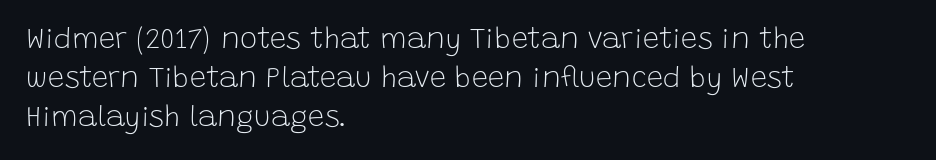
Letterform terminals end flat and unadorned throughout the passage. If you drew a ruler down the left edge, every line would touch it. Words float on clear page, feet unadorned. Counters stay open thanks to moderate or lighter strokes.
